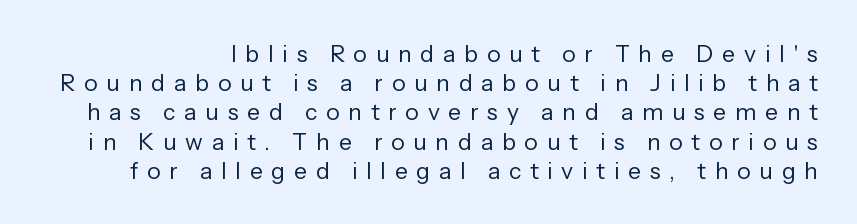
{"italic": "no", "bold": "no", "underline": "no", "line_spacing": "normal", "line_spacing_ratio": 1.27, "letter_spacing": "wide", "letter_spacing_em": 0.38, "glyph_px": 23}
